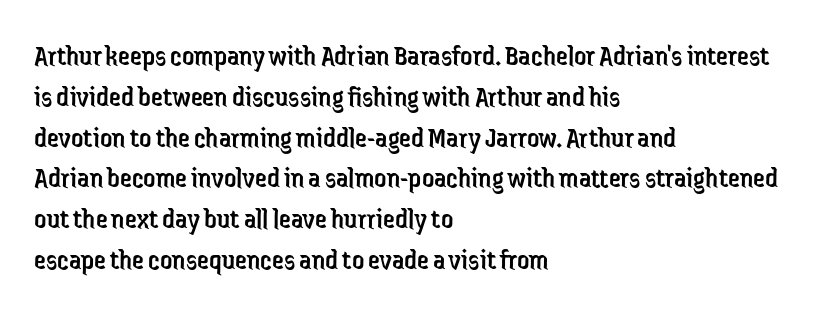
The image shows 30 px regular-weight, condensed sans-serif type, upright; set left-aligned, normal line spacing (1.36x), normal letter spacing, not underlined; low stroke contrast and a medium x-height.
